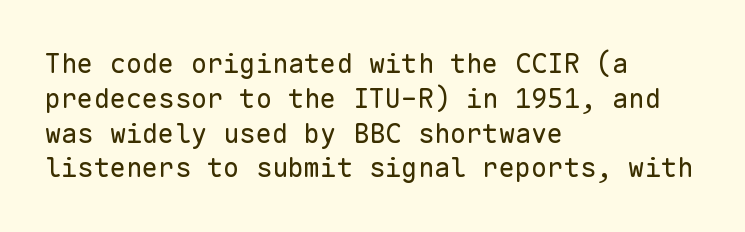
Q: Is the text bold? A: No.
Q: Is the text italic (slanted)? A: No, it is upright.
Q: Is the text underlined? A: No.
Q: How is the paragraph aligned? A: Left-aligned.
Q: Is the spacing between letters normal or unusually wide? A: Normal.
Q: Is the spacing between lines tight, normal or loose? A: Normal.
